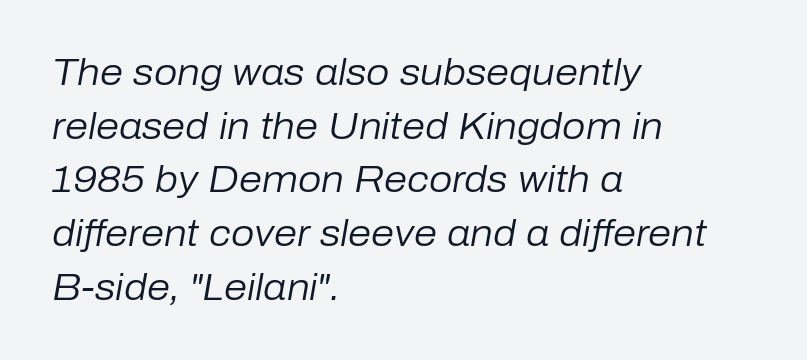
The image shows 37 px regular-weight type, italic (leaning right); set left-aligned, normal line spacing (1.45x), normal letter spacing, not underlined; low stroke contrast and a medium x-height.
